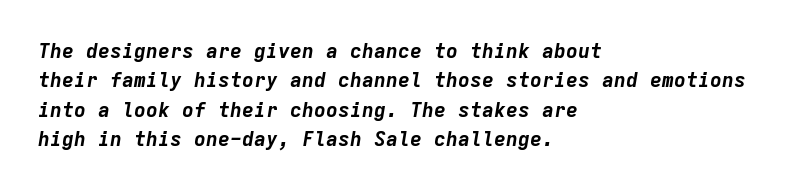
Q: Is the text bold? A: Yes.
Q: Is the text italic (slanted)? A: Yes, it leans right by about 9 degrees.
Q: Is the text underlined? A: No.
Q: How is the paragraph aligned? A: Left-aligned.
Q: Is the spacing between letters normal or unusually wide? A: Normal.
Q: Is the spacing between lines tight, normal or loose? A: Normal.
